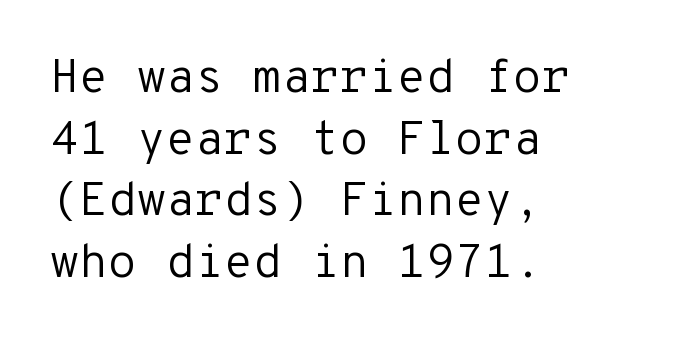
Q: Is the text bold? A: No.
Q: Is the text italic (slanted)? A: No, it is upright.
Q: Is the typeface a serif or a sans-serif typeface? A: Sans-serif.
Q: Is the text underlined? A: No.
Q: How is the paragraph aligned? A: Left-aligned.
Q: Is the spacing between letters normal or unusually wide? A: Normal.
Q: Is the spacing between lines tight, normal or loose? A: Normal.
Q: Width (condensed, normal, or wide)? A: Normal.
Q: Stroke contrast? A: Low.
Q: x-height? A: Medium.
Q: Monospaced? A: Yes.
